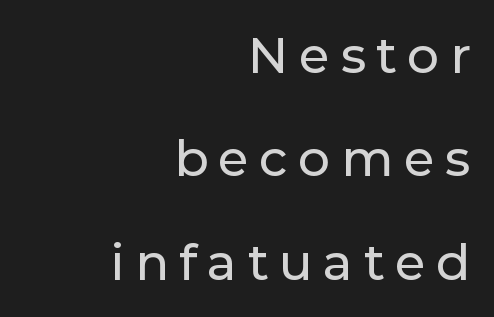
The image shows 50 px sans-serif type, upright; set right-aligned, loose line spacing (2.07x), unusually wide letter spacing (+0.21 em), not underlined; low stroke contrast and a medium x-height.
